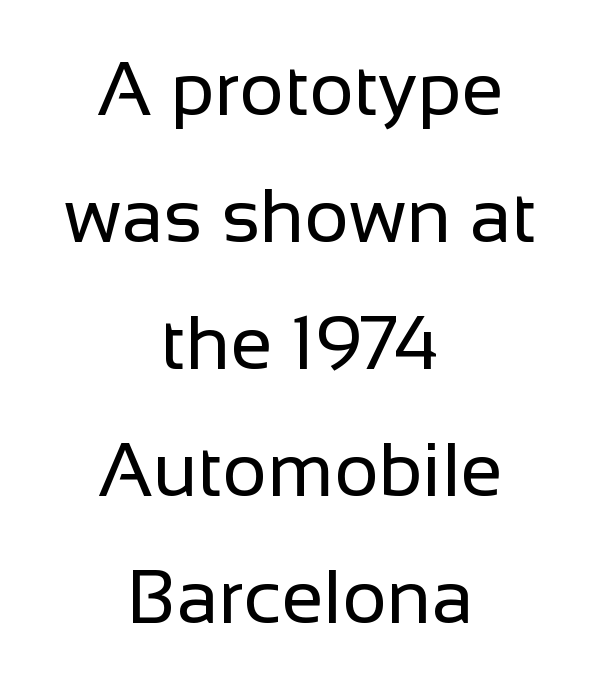
Nope, no serifs anywhere on these letters. In terms of posture, this sample is upright. Spacing verdict: proportional, widths tailored to each character. The font is comparable to plain body text, perhaps lighter. In terms of letterspacing, this is plain default setting. This sample is center-justified, so both line endings float freely.
